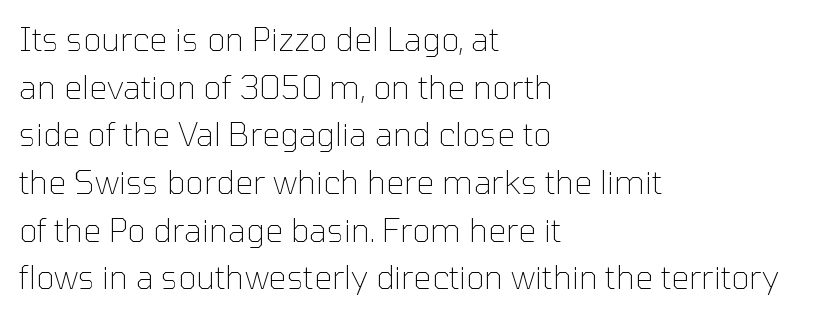
{"serif": "no", "italic": "no", "bold": "no", "weight": "thin", "width": "normal", "stroke_contrast": "low", "x_height": "medium", "monospaced": "no", "underline": "no", "align": "left", "line_spacing": "normal", "line_spacing_ratio": 1.49, "letter_spacing": "normal", "letter_spacing_em": 0.0, "glyph_px": 32}
